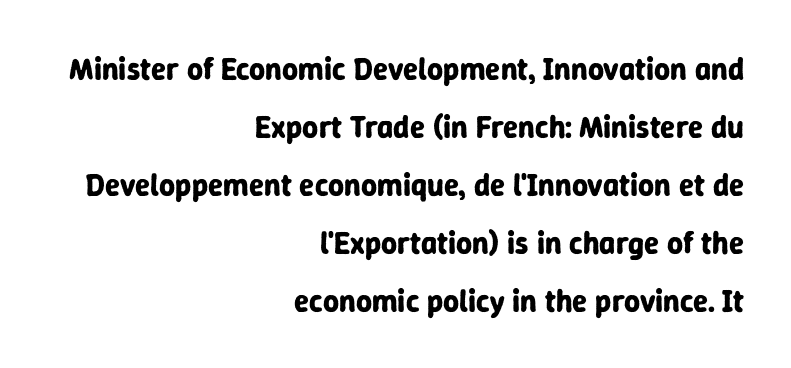
The image shows 31 px bold sans-serif type, upright; set right-aligned, line spacing 1.87x, normal letter spacing, not underlined; low stroke contrast and a medium x-height.
